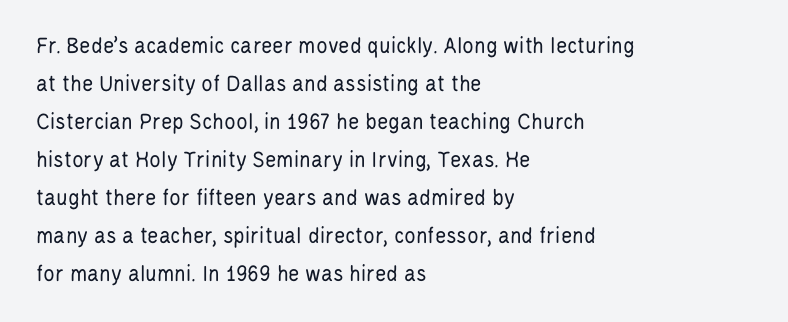
Caption: standard tracking, unaltered. How would I describe the line gaps? Plain and ordinary. Notice how the stems are strictly vertical — no italics here. The typeface has the unassuming heft of standard copy or less. The lines are quadded left.
